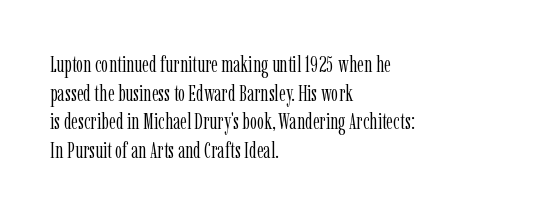
{"italic": "no", "bold": "no", "underline": "no", "align": "left", "line_spacing_ratio": 1.24, "letter_spacing": "normal", "letter_spacing_em": 0.0, "glyph_px": 23}
